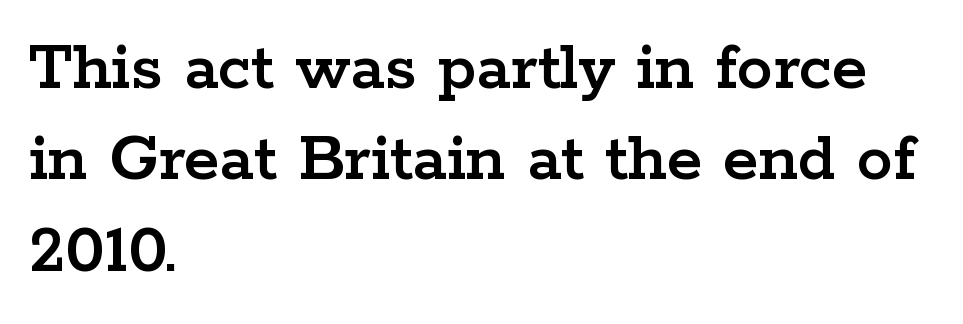
The glyphs in this specimen are seriffed. Bare-footed words on every line. This rendering uses left alignment, leaving the right contour irregular. No italicization has been applied; the sample stays upright. Note the varied advance widths — an 'i' is clearly narrower than an 'm'.
